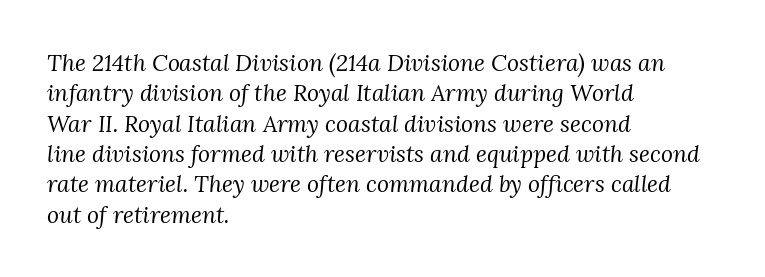
{"italic": "yes", "lean": "right", "slant_degrees": 3, "bold": "no", "underline": "no", "align": "left", "line_spacing": "normal", "line_spacing_ratio": 1.32, "letter_spacing": "normal", "letter_spacing_em": 0.0, "glyph_px": 23}
